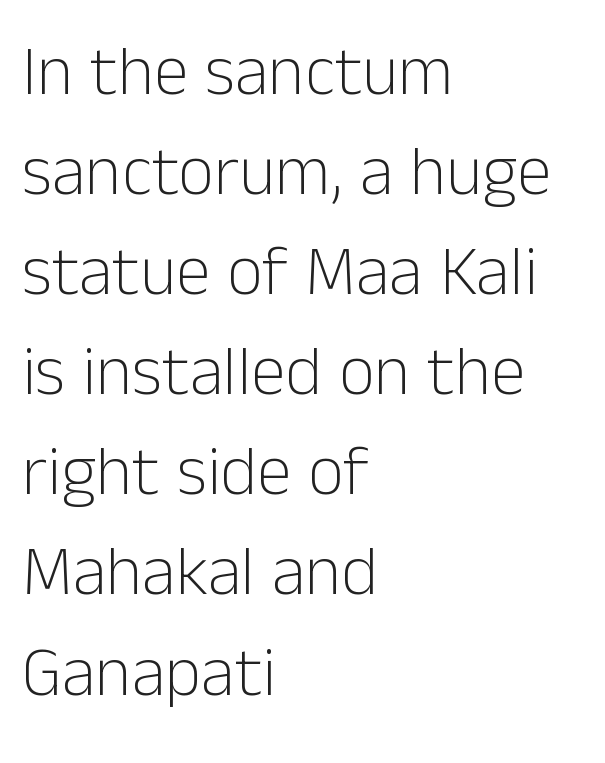
{"serif": "no", "italic": "no", "bold": "no", "weight": "light", "width": "normal", "stroke_contrast": "low", "x_height": "medium", "monospaced": "no", "underline": "no", "align": "left", "line_spacing": "normal", "line_spacing_ratio": 1.43, "letter_spacing": "normal", "letter_spacing_em": 0.0, "glyph_px": 70}
